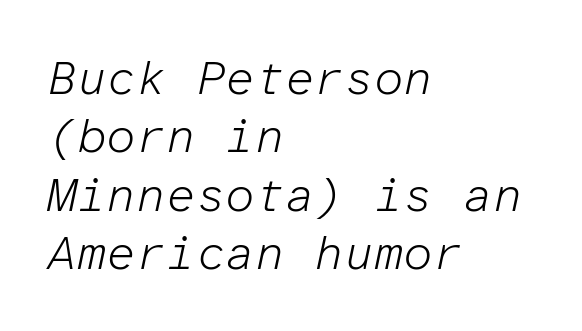
Q: Is the text bold? A: No.
Q: Is the text italic (slanted)? A: Yes, it leans right by about 12 degrees.
Q: Is the text underlined? A: No.
Q: How is the paragraph aligned? A: Left-aligned.
Q: Is the spacing between letters normal or unusually wide? A: Normal.
Q: Width (condensed, normal, or wide)? A: Normal.
Q: Stroke contrast? A: Low.
Q: x-height? A: Medium.
Q: Monospaced? A: Yes.
